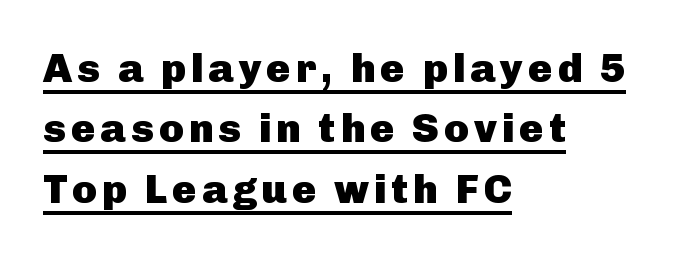
{"serif": "no", "italic": "no", "bold": "yes", "weight": "heavy", "width": "normal", "stroke_contrast": "low", "x_height": "medium", "monospaced": "no", "underline": "yes", "align": "left", "line_spacing": "normal", "line_spacing_ratio": 1.47, "glyph_px": 41}
